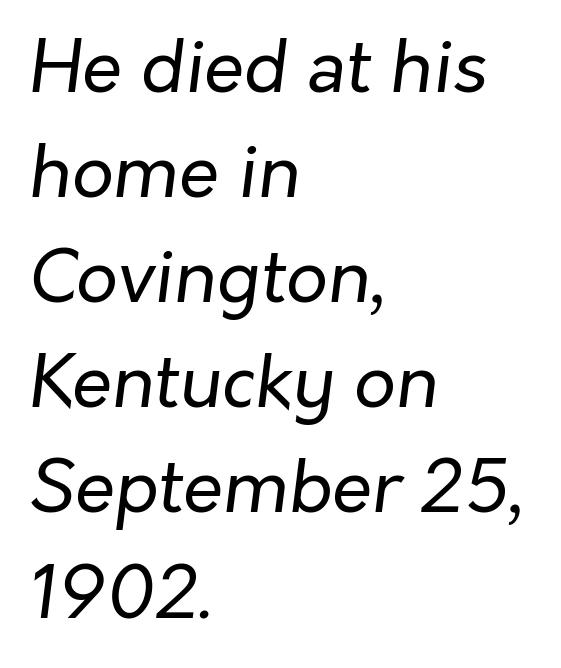
Regarding leading, the lines here are spaced in the standard way. Looking at the ascenders, they clearly lean. This sample has the flowing, uneven cadence of proportional lettering. Decoration check: the copy has no underline.
